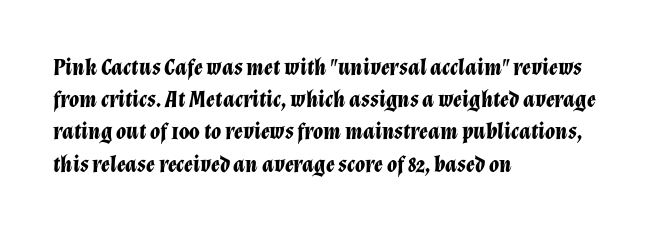
The image shows 23 px bold type, italic (leaning right); set left-aligned, normal line spacing (1.4x), normal letter spacing, not underlined.
